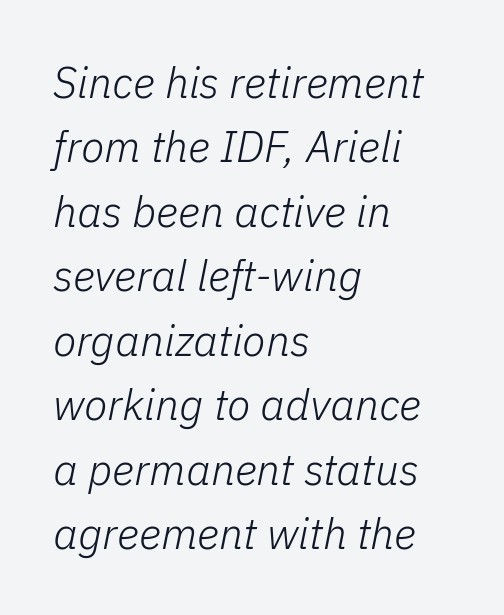
{"italic": "yes", "lean": "right", "slant_degrees": 11, "bold": "no", "weight": "light", "width": "normal", "stroke_contrast": "low", "x_height": "medium", "monospaced": "no", "underline": "no", "align": "left", "line_spacing": "normal", "line_spacing_ratio": 1.5, "letter_spacing": "normal", "letter_spacing_em": 0.0, "glyph_px": 43}
